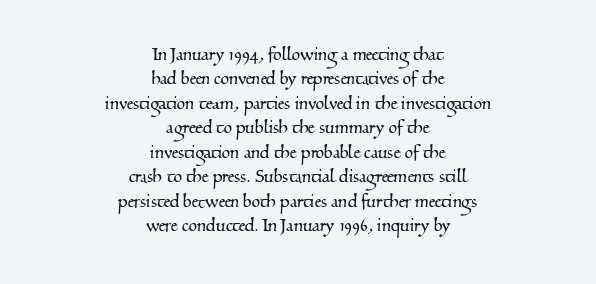
Q: Is the text underlined? A: No.
Q: How is the paragraph aligned? A: Centered.
Q: Is the spacing between letters normal or unusually wide? A: Normal.
Q: Is the spacing between lines tight, normal or loose? A: Tight.
